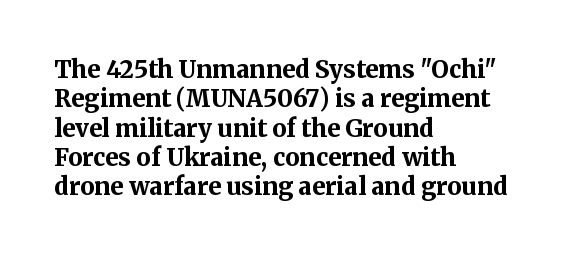
The image shows 24 px bold type, upright; set left-aligned, line spacing 1.22x, normal letter spacing, not underlined.
